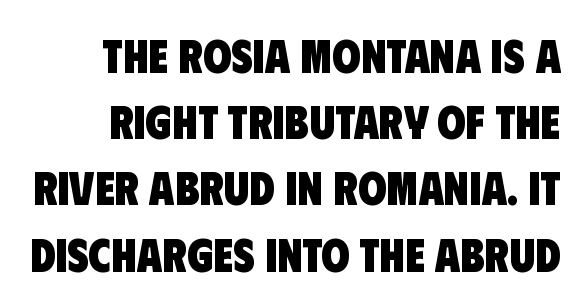
The image shows 46 px heavy, condensed sans-serif type; set normal line spacing (1.44x), normal letter spacing, not underlined; low stroke contrast and a large x-height.
